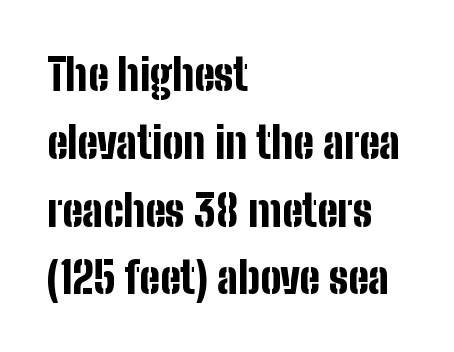
Style check: upright. Teacher's note: observe the even left margin — that is flush-left alignment. Is this a fixed-width face? No — the glyphs have proportional, varying widths. Plain, unruled lines of type.
